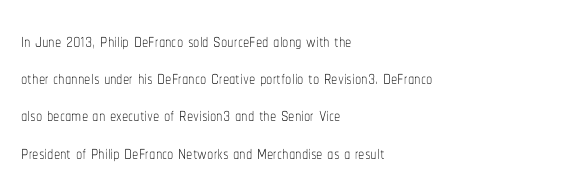
The image shows 25 px text type, upright; set left-aligned, normal line spacing (1.49x), normal letter spacing, not underlined.
